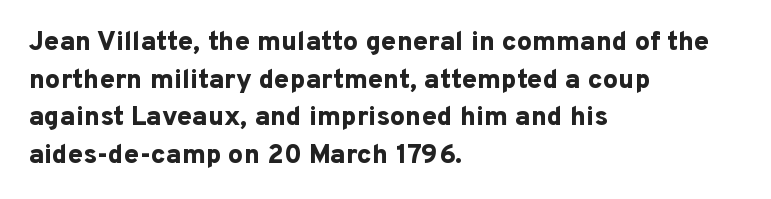
The image shows 27 px bold type, upright; set left-aligned, normal line spacing (1.39x), normal letter spacing, not underlined.
